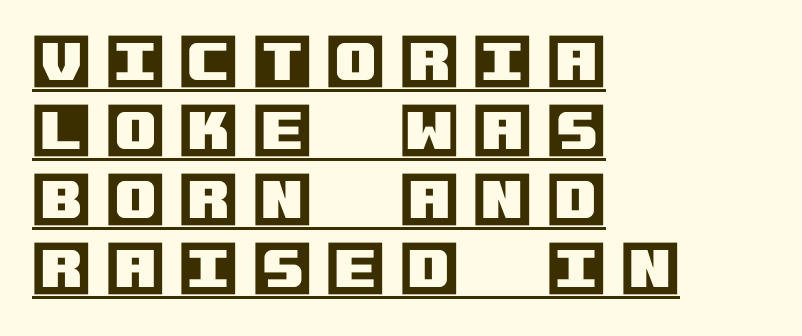
The image shows 60 px text type, upright; set left-aligned, tight line spacing (1.15x), unusually wide letter spacing (+0.25 em), underlined; a large x-height.
